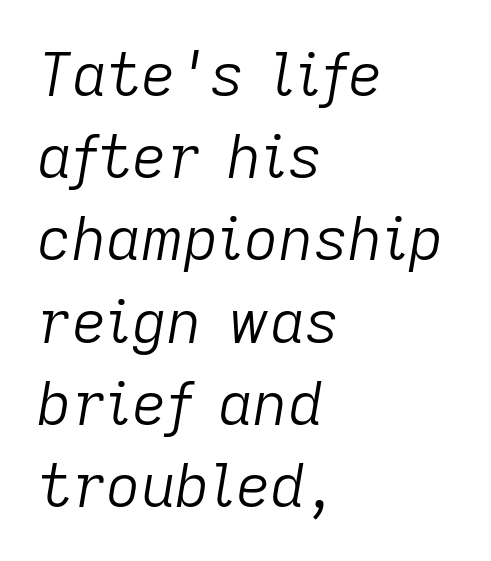
The face looks like a standard text weight, possibly lighter. Glyph-to-glyph distance matches everyday printed text. Is the block centered? No — it sits flush against the left margin. Posture: slanted. These lines are rendered in a variable-pitch font.
